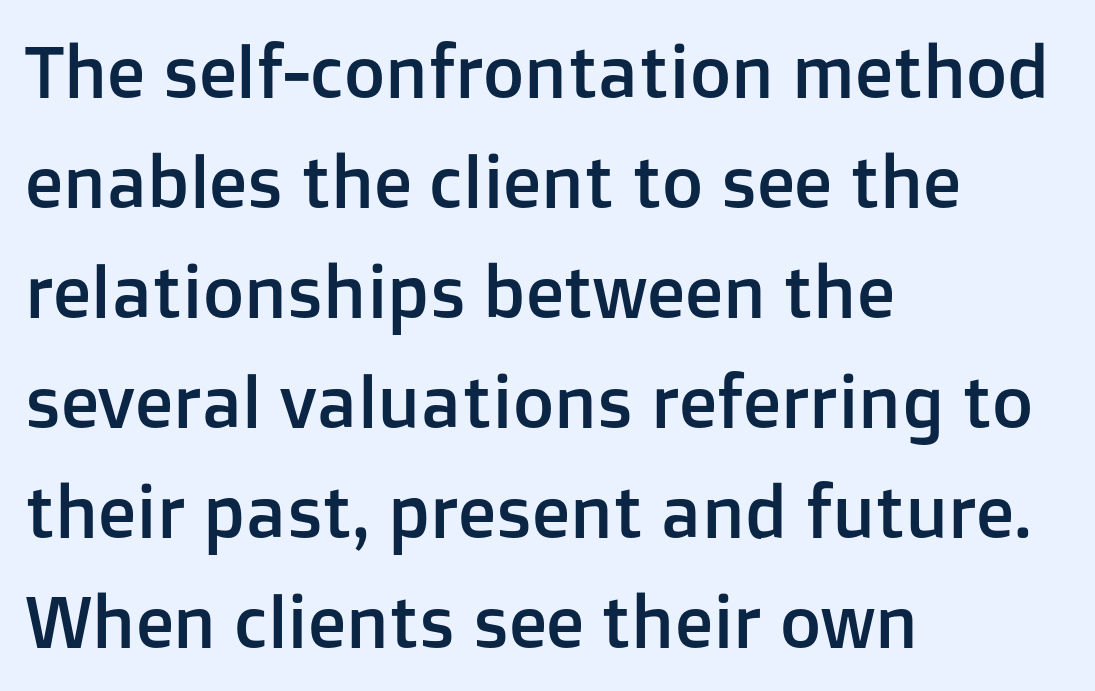
The image shows 71 px sans-serif type, upright; set left-aligned, normal line spacing (1.55x), normal letter spacing, not underlined; low stroke contrast and a medium x-height.
